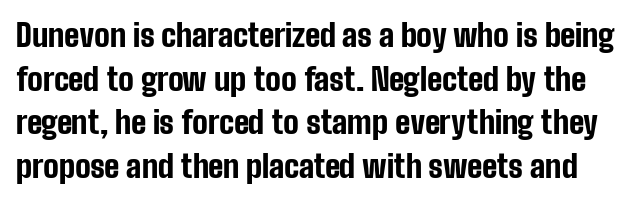
{"serif": "no", "italic": "no", "bold": "yes", "weight": "bold", "width": "condensed", "stroke_contrast": "low", "x_height": "medium", "monospaced": "no", "underline": "no", "line_spacing": "normal", "line_spacing_ratio": 1.41, "letter_spacing": "normal", "letter_spacing_em": 0.0, "glyph_px": 31}
